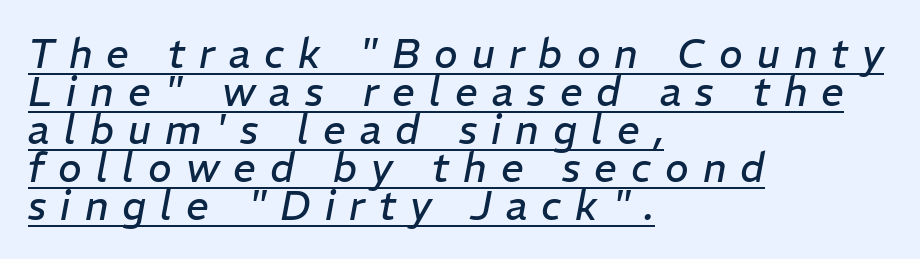
Q: Is the text bold? A: No.
Q: Is the text italic (slanted)? A: Yes, it leans right by about 11 degrees.
Q: Is the text underlined? A: Yes.
Q: How is the paragraph aligned? A: Left-aligned.
Q: Is the spacing between letters normal or unusually wide? A: Unusually wide.
Q: Is the spacing between lines tight, normal or loose? A: Tight.
Q: Width (condensed, normal, or wide)? A: Normal.
Q: Stroke contrast? A: Low.
Q: x-height? A: Medium.
Q: Monospaced? A: No.
